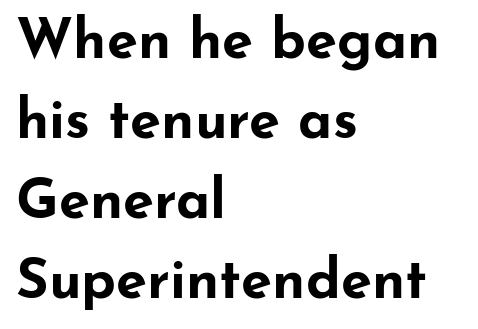
The strokes are fattened all the way to bold. Students, observe: this is what conventionally led text looks like. You can tell from the bare stems that sans-serif type was used. One-word summary of the alignment: left. Designer's note — italics off, roman on. Note the varied advance widths — an 'i' is clearly narrower than an 'm'.
